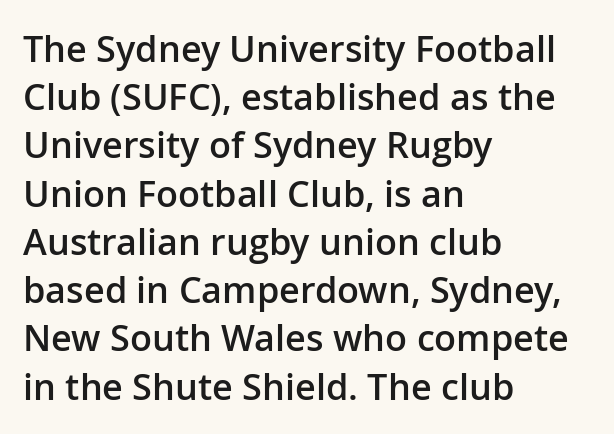
{"serif": "no", "italic": "no", "bold": "semi", "weight": "semibold", "width": "normal", "stroke_contrast": "low", "x_height": "medium", "monospaced": "no", "underline": "no", "align": "left", "line_spacing": "normal", "line_spacing_ratio": 1.34, "letter_spacing": "normal", "letter_spacing_em": 0.0, "glyph_px": 36}
